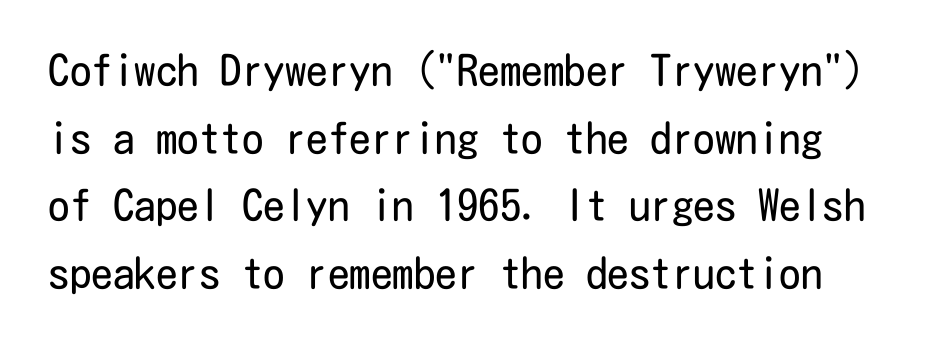
{"serif": "no", "italic": "no", "bold": "no", "weight": "regular", "width": "condensed", "stroke_contrast": "low", "x_height": "medium", "underline": "no", "line_spacing": "normal", "line_spacing_ratio": 1.57, "letter_spacing": "normal", "letter_spacing_em": 0.0, "glyph_px": 43}
